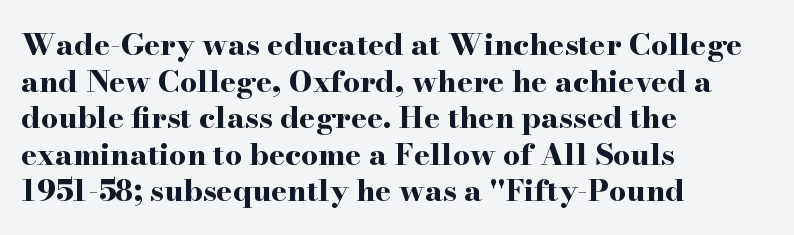
The strip under each line holds only bare page. The passage is arranged the way most books set body copy — flush left. The face used here is rendered with its standard letterfit. Plenty of ink on the page — the face is bold. You could not count columns in this text — the font is proportionally spaced.
